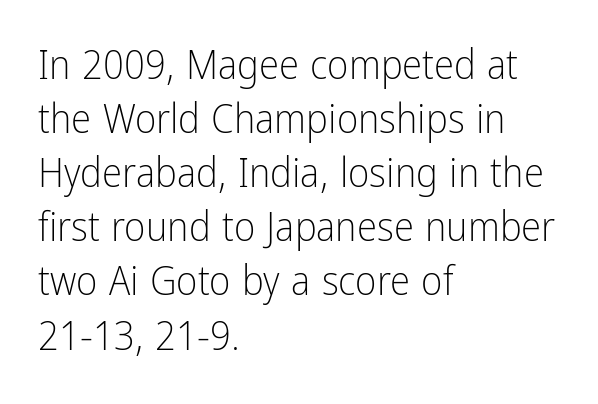
The image shows 41 px light, condensed sans-serif type, upright; set left-aligned, normal line spacing (1.32x), normal letter spacing, not underlined; low stroke contrast and a medium x-height.
